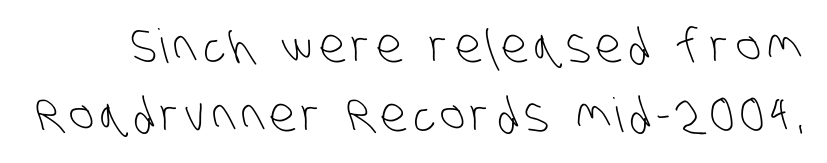
The image shows 47 px light, condensed sans-serif type; set normal line spacing (1.46x), not underlined; low stroke contrast and a large x-height.
